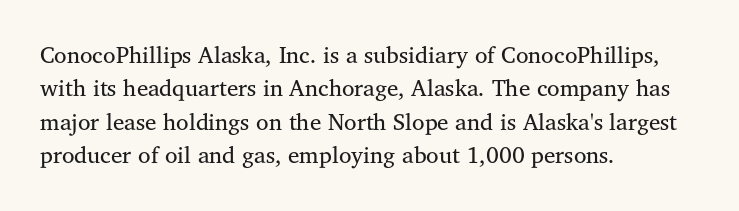
{"italic": "no", "bold": "no", "underline": "no", "align": "left", "line_spacing": "normal", "line_spacing_ratio": 1.45, "letter_spacing": "normal", "letter_spacing_em": 0.0, "glyph_px": 23}
